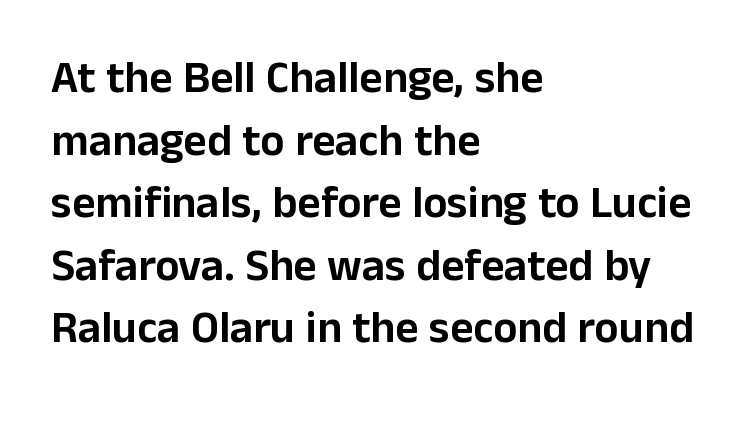
Do the letters lean? They stand straight. A typesetter would call this proportional, since set widths differ per character. Unlike a traditional serif, this face leaves its strokes unadorned. This sample keeps an unexceptional amount of space between lines.
